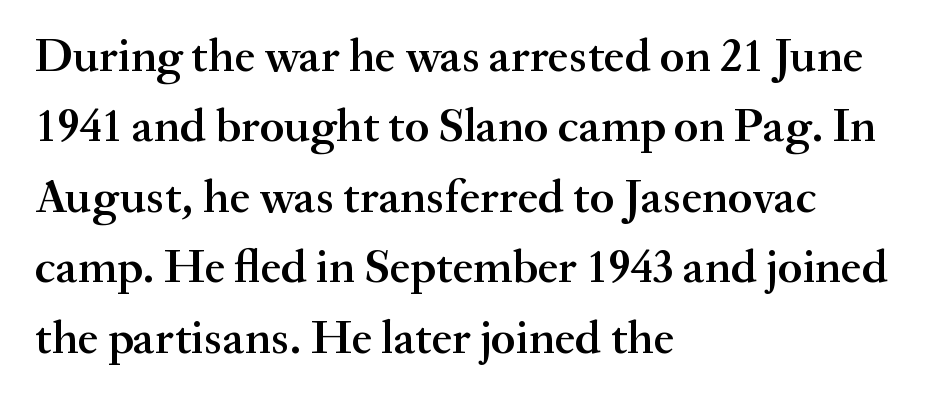
Q: Is the text bold? A: Semi-bold.
Q: Is the text italic (slanted)? A: No, it is upright.
Q: Is the typeface a serif or a sans-serif typeface? A: Serif.
Q: Is the text underlined? A: No.
Q: How is the paragraph aligned? A: Left-aligned.
Q: Is the spacing between letters normal or unusually wide? A: Normal.
Q: Is the spacing between lines tight, normal or loose? A: Normal.
Q: Width (condensed, normal, or wide)? A: Normal.
Q: Stroke contrast? A: Medium.
Q: x-height? A: Small.
Q: Monospaced? A: No.
